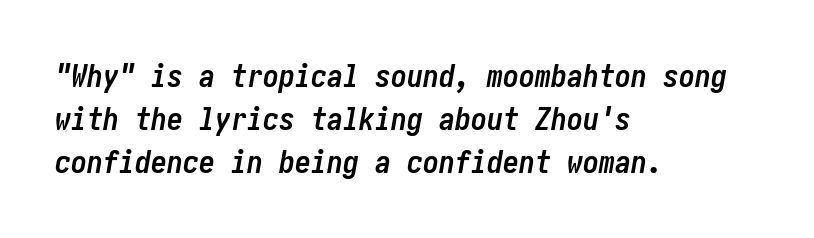
Q: Is the text bold? A: Yes.
Q: Is the text italic (slanted)? A: Yes, it leans right by about 10 degrees.
Q: Is the text underlined? A: No.
Q: How is the paragraph aligned? A: Left-aligned.
Q: Is the spacing between letters normal or unusually wide? A: Normal.
Q: Is the spacing between lines tight, normal or loose? A: Normal.
Q: Width (condensed, normal, or wide)? A: Condensed.
Q: Stroke contrast? A: Low.
Q: x-height? A: Medium.
